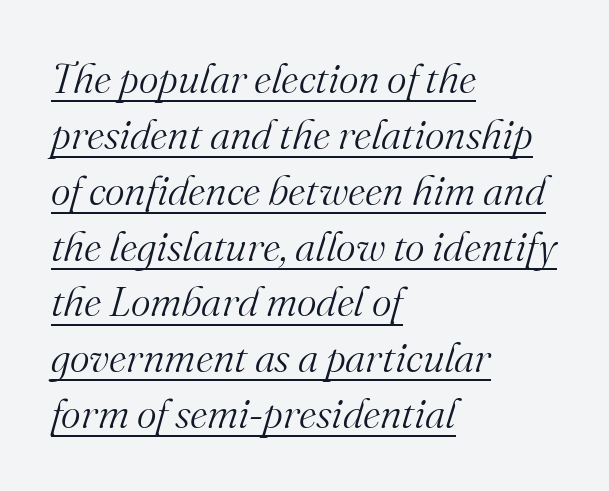
Look at the bottom of the vertical strokes: they flare into serifs here. Glyph-to-glyph distance matches everyday printed text. Horizontally, the lines are justified to the leading edge only. Beneath each row of characters lies a ruled line. The characters are drawn with everyday or finer stroke widths. In terms of posture, this sample is oblique.
